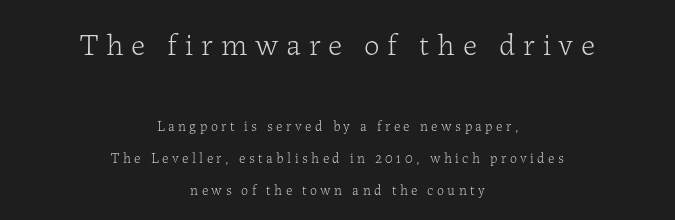
Rule under the text: the space is simply empty. These two chunks differ in scale, with the top chunk taking the larger measure. These lines are rendered in a variable-pitch font. Characters follow at a spacing far wider than the type designer built in. Summary of vertical rhythm: relaxed, with wide interline spacing.
